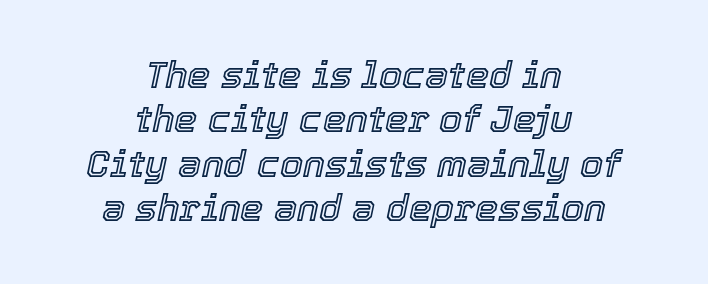
{"italic": "yes", "lean": "right", "slant_degrees": 12, "width": "normal", "x_height": "medium", "monospaced": "no", "underline": "no", "align": "center", "line_spacing_ratio": 1.2, "letter_spacing": "normal", "letter_spacing_em": 0.0, "glyph_px": 37}
